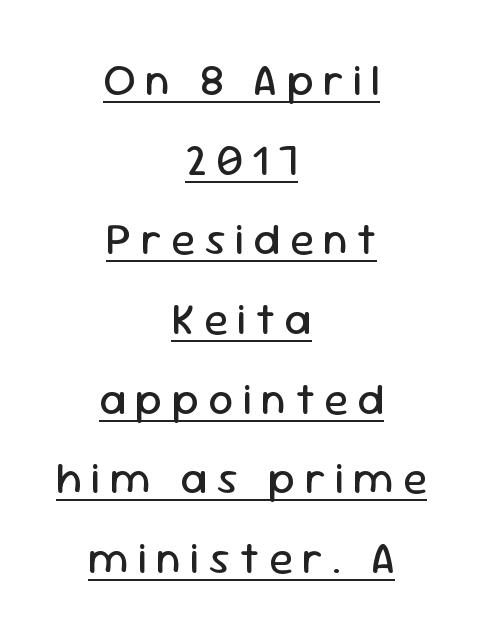
Note the varied advance widths — an 'i' is clearly narrower than an 'm'. Line starts and ends both wander, symmetrically. In terms of posture, this sample is upright. Glance below the letters and you will spot a drawn line. The letters carry no serifs — their stems end cleanly without finishing strokes. Inter-character spacing is expanded well beyond the font's built-in metrics.
